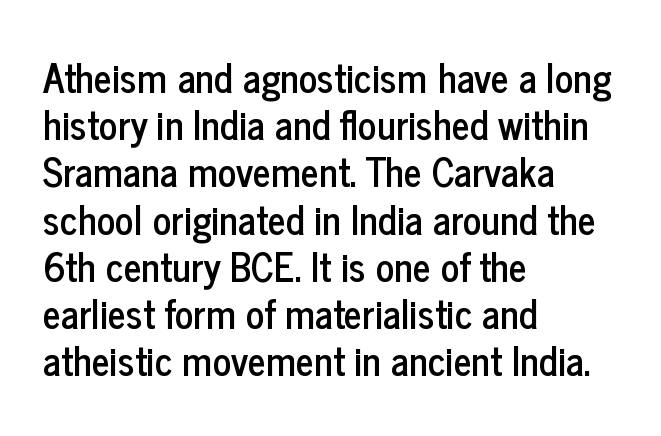
{"serif": "no", "italic": "no", "width": "condensed", "stroke_contrast": "low", "x_height": "medium", "monospaced": "no", "underline": "no", "align": "left", "line_spacing_ratio": 1.21, "letter_spacing": "normal", "letter_spacing_em": 0.0, "glyph_px": 39}
